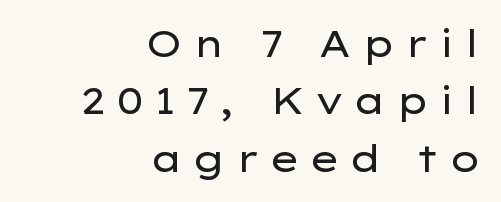
In terms of posture, this sample is upright. The space between consecutive lines is moderate. This is sans-serif lettering, the kind often seen on screens and signage. Do the characters align in a grid? No, the font is proportional. Has an underline been added? It has not. The letters look calm and open, with moderate or lighter stems.
